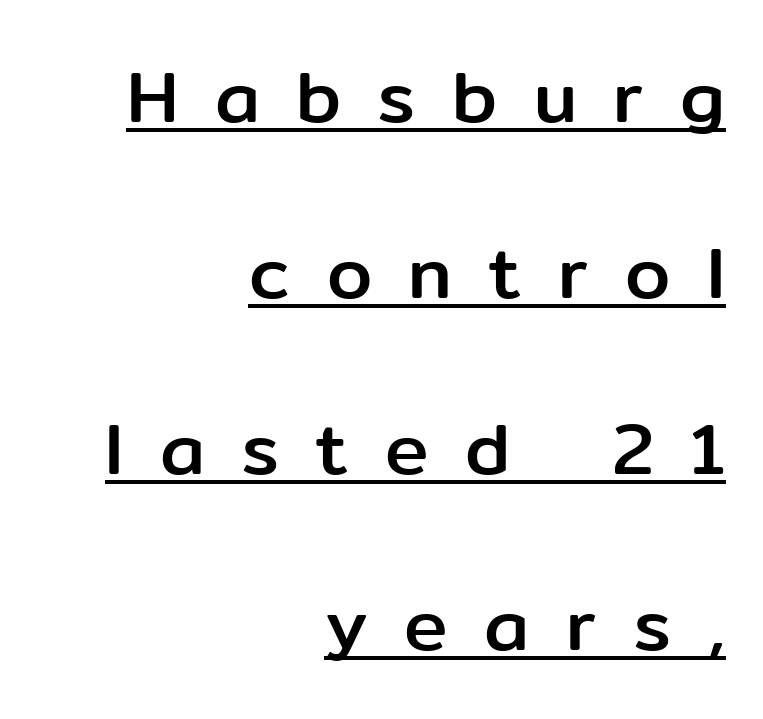
{"serif": "no", "italic": "no", "width": "normal", "stroke_contrast": "low", "x_height": "medium", "monospaced": "no", "underline": "yes", "align": "right", "line_spacing": "loose", "line_spacing_ratio": 2.41, "letter_spacing": "wide", "letter_spacing_em": 0.5, "glyph_px": 73}
